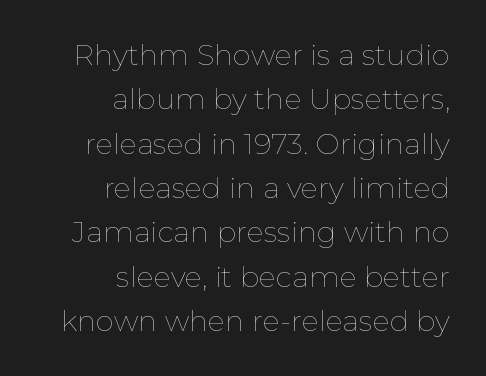
The image shows 29 px thin type, upright; set right-aligned, normal line spacing (1.53x), normal letter spacing, not underlined; low stroke contrast and a medium x-height.
